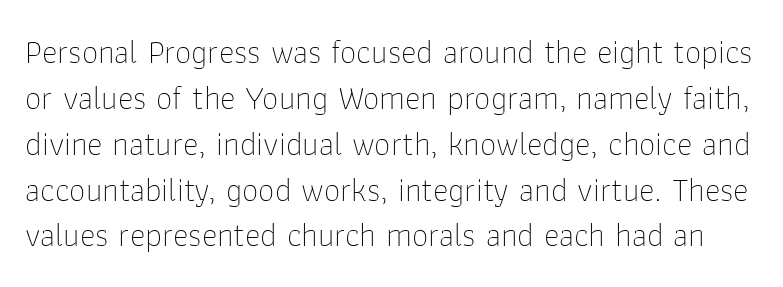
The image shows 33 px thin sans-serif type, upright; set normal line spacing (1.39x), normal letter spacing, not underlined; low stroke contrast and a medium x-height.
